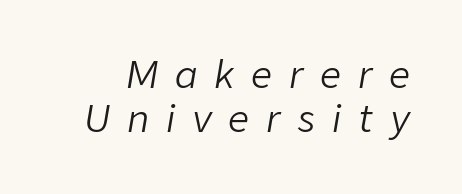
Q: Is the text bold? A: No.
Q: Is the text italic (slanted)? A: Yes, it leans right by about 9 degrees.
Q: Is the text underlined? A: No.
Q: Is the spacing between letters normal or unusually wide? A: Unusually wide.
Q: Width (condensed, normal, or wide)? A: Normal.
Q: Stroke contrast? A: Low.
Q: x-height? A: Medium.
Q: Monospaced? A: No.
